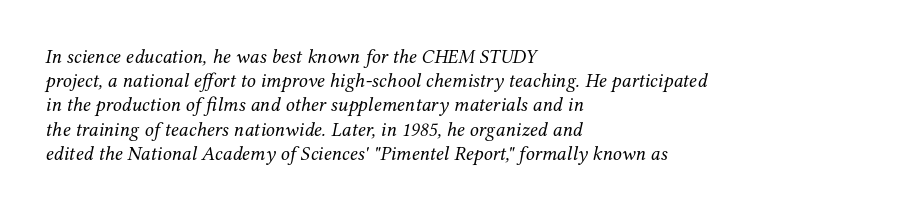
{"italic": "yes", "lean": "right", "slant_degrees": 12, "bold": "no", "underline": "no", "align": "left", "line_spacing_ratio": 1.21, "letter_spacing": "normal", "letter_spacing_em": 0.0, "glyph_px": 20}
